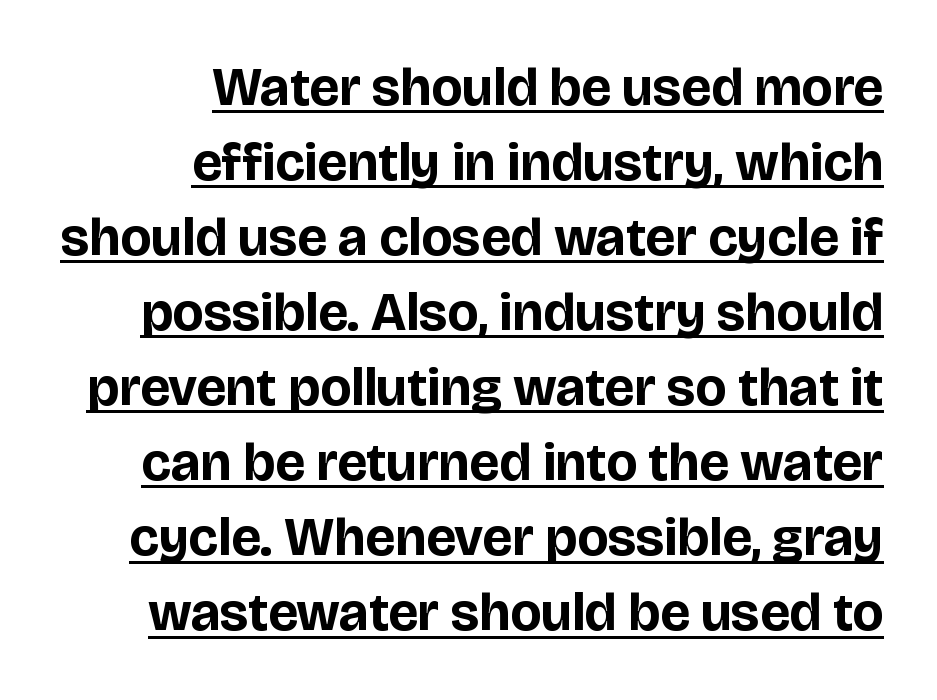
The lettering holds an erect, upright posture throughout. Looks like regular typesetting: each glyph gets only the width it needs. Glyph-to-glyph distance matches everyday printed text. The characters look thick and weighty, a clear bold. The lines are quadded right. Evenly set lines give the paragraph a standard silhouette.
